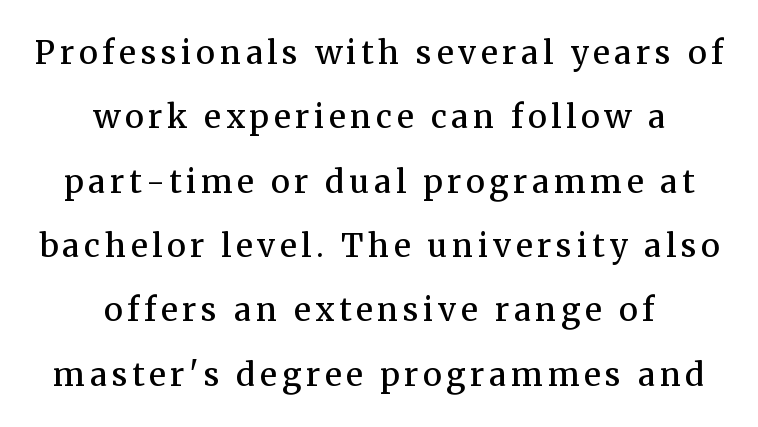
Q: Is the text bold? A: Semi-bold.
Q: Is the text italic (slanted)? A: No, it is upright.
Q: Is the typeface a serif or a sans-serif typeface? A: Serif.
Q: Is the text underlined? A: No.
Q: How is the paragraph aligned? A: Centered.
Q: Is the spacing between lines tight, normal or loose? A: Loose.
Q: Width (condensed, normal, or wide)? A: Normal.
Q: Stroke contrast? A: Medium.
Q: x-height? A: Medium.
Q: Monospaced? A: No.
